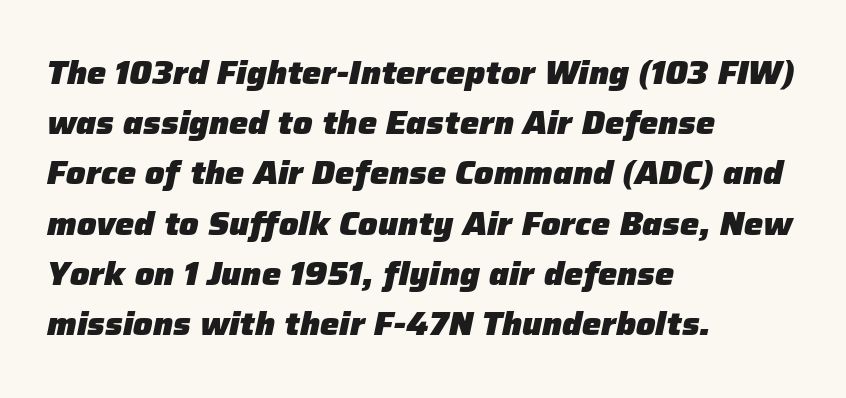
The image shows 32 px heavy type, italic (leaning right); set left-aligned, normal line spacing (1.57x), normal letter spacing, not underlined; low stroke contrast and a medium x-height.
